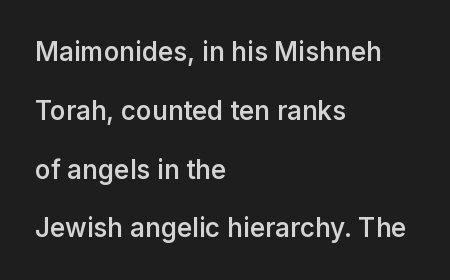
The horizontal fit of the characters is conventional and even. These lines were composed using upright roman letters. The string is rendered with underlining switched off. The vertical gap from one line to the next is large.
